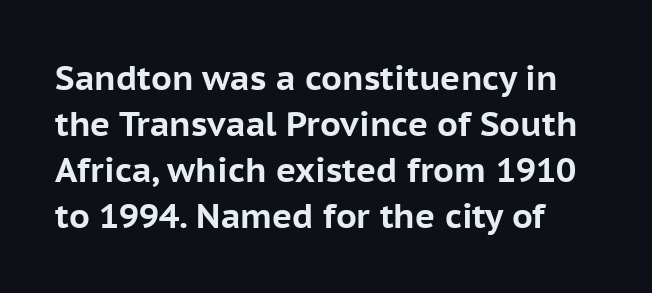
{"serif": "no", "italic": "no", "bold": "yes", "weight": "bold", "width": "normal", "stroke_contrast": "low", "x_height": "medium", "monospaced": "no", "underline": "no", "line_spacing": "normal", "line_spacing_ratio": 1.35, "letter_spacing": "normal", "letter_spacing_em": 0.0, "glyph_px": 34}
